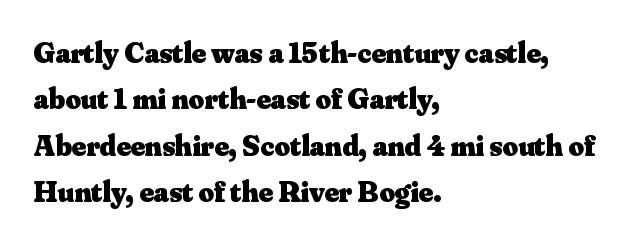
{"serif": "yes", "italic": "no", "bold": "yes", "weight": "heavy", "width": "normal", "stroke_contrast": "medium", "x_height": "small", "monospaced": "no", "underline": "no", "align": "left", "line_spacing": "normal", "line_spacing_ratio": 1.55, "letter_spacing": "normal", "letter_spacing_em": 0.0, "glyph_px": 30}
